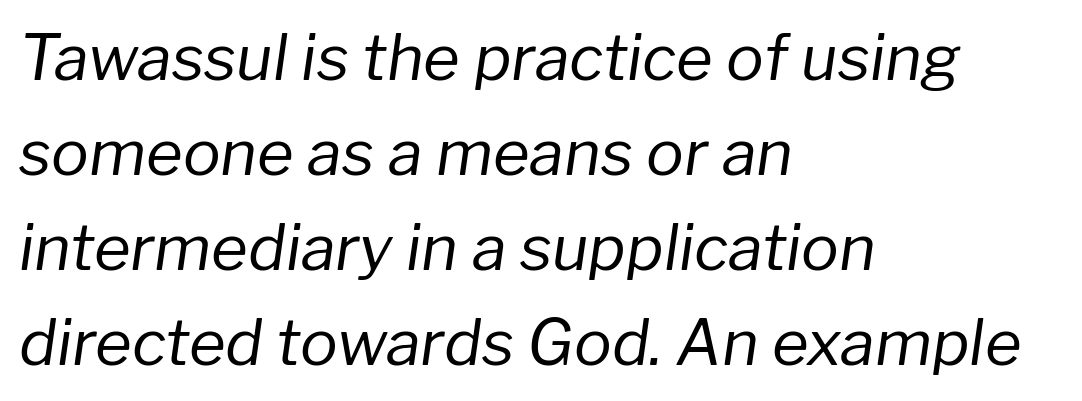
Descenders are the only things crossing below the line. The specimen reads as italic at a glance. Reading down the block, your eye returns to a fixed left position each line. Summary of weight: not heavy and not bold. You could not count columns in this text — the font is proportionally spaced. The line-height multiplier appears to be the usual default.
